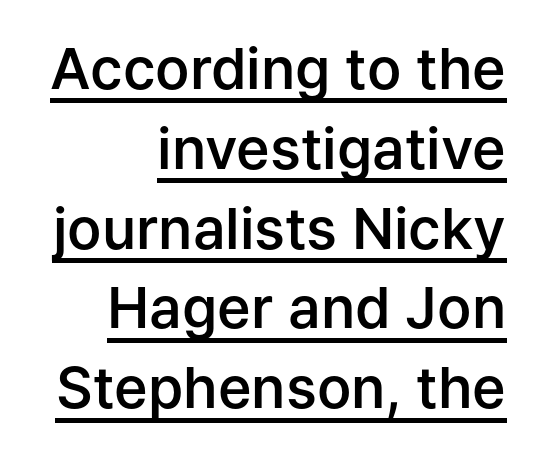
{"serif": "no", "italic": "no", "bold": "semi", "weight": "semibold", "width": "normal", "stroke_contrast": "low", "x_height": "medium", "monospaced": "no", "underline": "yes", "align": "right", "line_spacing": "normal", "line_spacing_ratio": 1.4, "letter_spacing": "normal", "letter_spacing_em": 0.0, "glyph_px": 57}
